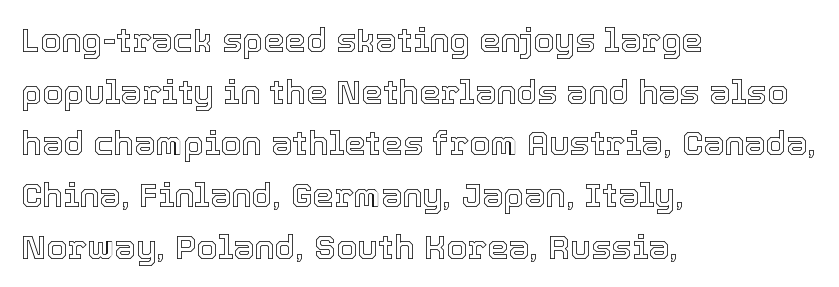
Q: Is the text italic (slanted)? A: No, it is upright.
Q: Is the text underlined? A: No.
Q: How is the paragraph aligned? A: Left-aligned.
Q: Is the spacing between letters normal or unusually wide? A: Normal.
Q: Is the spacing between lines tight, normal or loose? A: Normal.
Q: Width (condensed, normal, or wide)? A: Normal.
Q: x-height? A: Medium.
Q: Monospaced? A: No.
